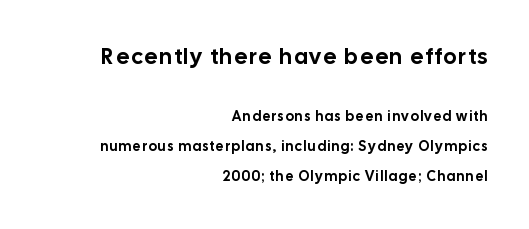
Q: Is the text italic (slanted)? A: No, it is upright.
Q: Is the text underlined? A: No.
Q: How is the paragraph aligned? A: Right-aligned.
Q: Is the spacing between lines tight, normal or loose? A: Loose.
Q: Which block of text is set in a larger size, the first (top) or the second (bottom)? A: The first (top) one.
